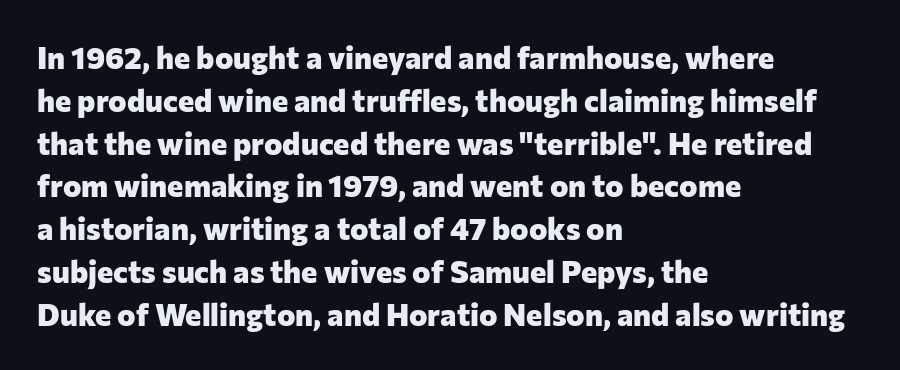
Q: Is the text bold? A: Yes.
Q: Is the text italic (slanted)? A: No, it is upright.
Q: Is the typeface a serif or a sans-serif typeface? A: Sans-serif.
Q: Is the text underlined? A: No.
Q: How is the paragraph aligned? A: Left-aligned.
Q: Is the spacing between letters normal or unusually wide? A: Normal.
Q: Is the spacing between lines tight, normal or loose? A: Normal.
Q: Width (condensed, normal, or wide)? A: Normal.
Q: Stroke contrast? A: Low.
Q: x-height? A: Medium.
Q: Monospaced? A: No.
